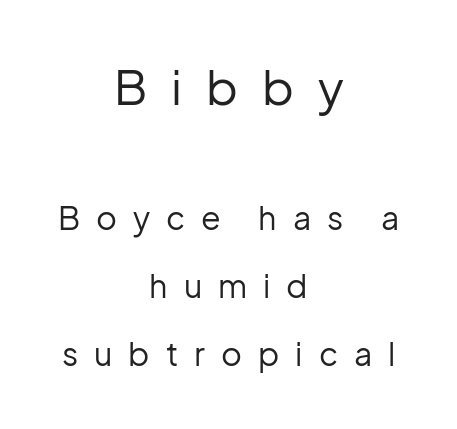
The image shows 48 px regular-weight sans-serif type, upright; set centered, loose line spacing (2.13x), unusually wide letter spacing (+0.5 em), not underlined; the first (top) block is 1.5x larger; low stroke contrast and a medium x-height.
